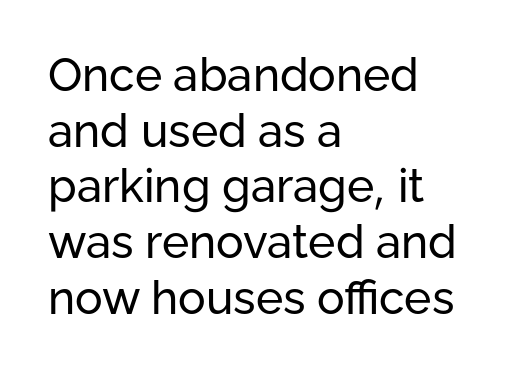
The image shows 46 px regular-weight sans-serif type, upright; set left-aligned, line spacing 1.21x, normal letter spacing, not underlined; low stroke contrast and a medium x-height.
